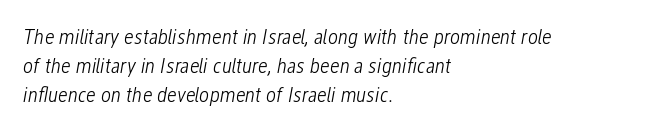
Q: Is the text bold? A: No.
Q: Is the text italic (slanted)? A: Yes, it leans right by about 12 degrees.
Q: Is the text underlined? A: No.
Q: How is the paragraph aligned? A: Left-aligned.
Q: Is the spacing between letters normal or unusually wide? A: Normal.
Q: Is the spacing between lines tight, normal or loose? A: Normal.
